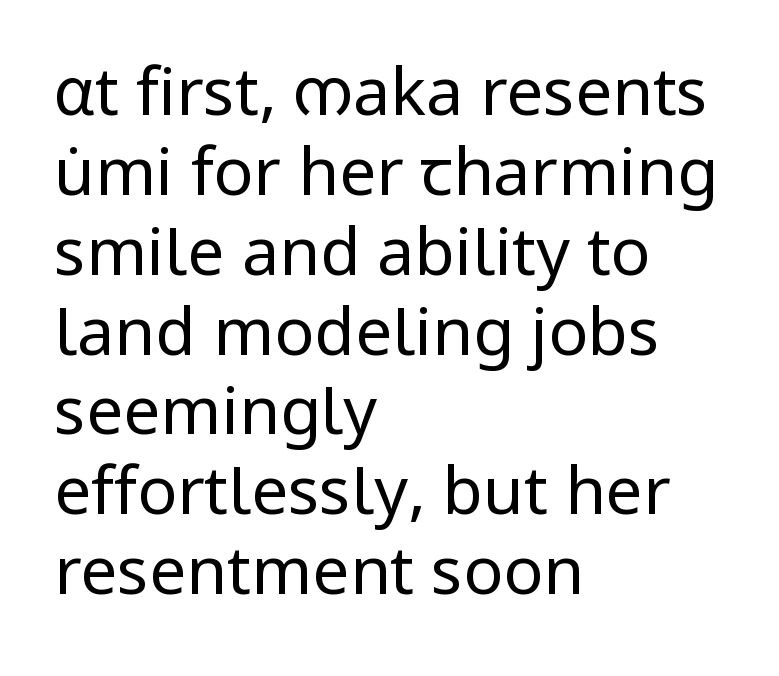
Plain, unruled lines of type. Weight: in the light-to-regular range. Spacing verdict: proportional, widths tailored to each character. No extra tracking has been applied to these lines.
